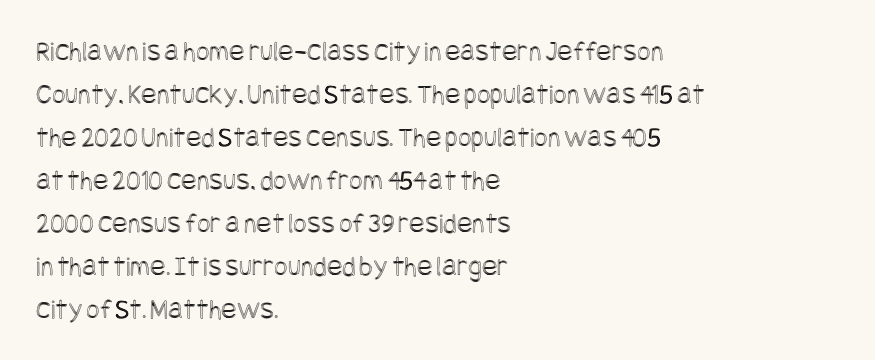
{"italic": "no", "width": "condensed", "x_height": "large", "underline": "no", "align": "left", "line_spacing": "normal", "line_spacing_ratio": 1.48, "letter_spacing": "normal", "letter_spacing_em": 0.0, "glyph_px": 29}
